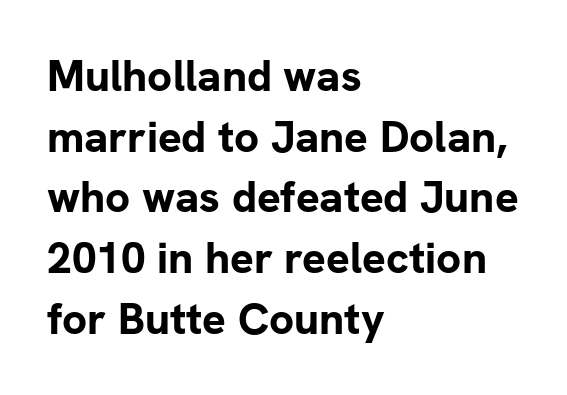
Compared with an ordinary text face, these strokes are far heavier — a full bold. This rendering employs a face without finishing strokes, i.e., a sans-serif. Baseline-to-baseline distance is the conventional proportion of letter height. Is the letter spacing exaggerated? No — it looks like the ordinary default. The ragged edge is on the right, which tells us the setting is flush left.
